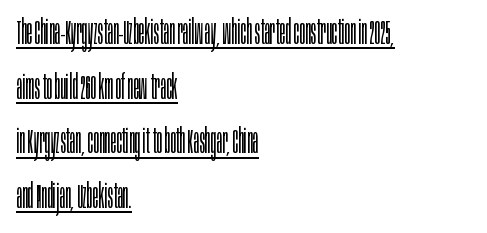
Q: Is the text bold? A: No.
Q: Is the text italic (slanted)? A: No, it is upright.
Q: Is the typeface a serif or a sans-serif typeface? A: Sans-serif.
Q: Is the text underlined? A: Yes.
Q: How is the paragraph aligned? A: Left-aligned.
Q: Is the spacing between letters normal or unusually wide? A: Normal.
Q: Is the spacing between lines tight, normal or loose? A: Normal.
Q: Width (condensed, normal, or wide)? A: Condensed.
Q: Stroke contrast? A: Low.
Q: x-height? A: Large.
Q: Monospaced? A: No.
